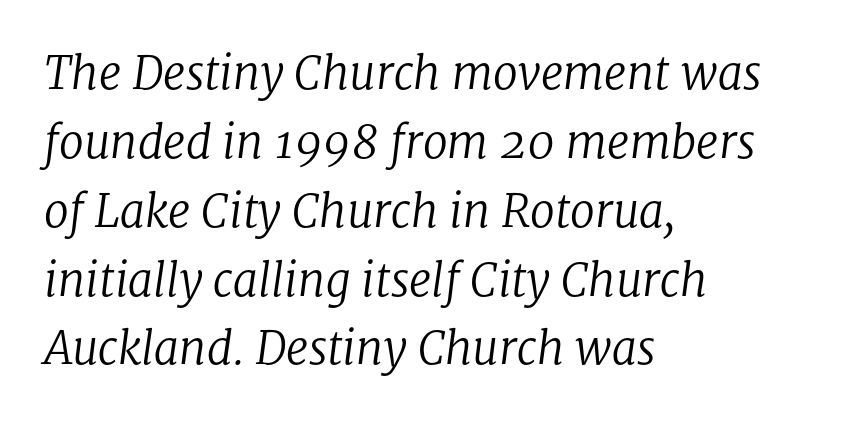
Q: Is the text bold? A: No.
Q: Is the text italic (slanted)? A: Yes, it leans right by about 8 degrees.
Q: Is the typeface a serif or a sans-serif typeface? A: Serif.
Q: Is the text underlined? A: No.
Q: How is the paragraph aligned? A: Left-aligned.
Q: Is the spacing between letters normal or unusually wide? A: Normal.
Q: Is the spacing between lines tight, normal or loose? A: Normal.
Q: Width (condensed, normal, or wide)? A: Normal.
Q: Stroke contrast? A: Low.
Q: x-height? A: Medium.
Q: Monospaced? A: No.
